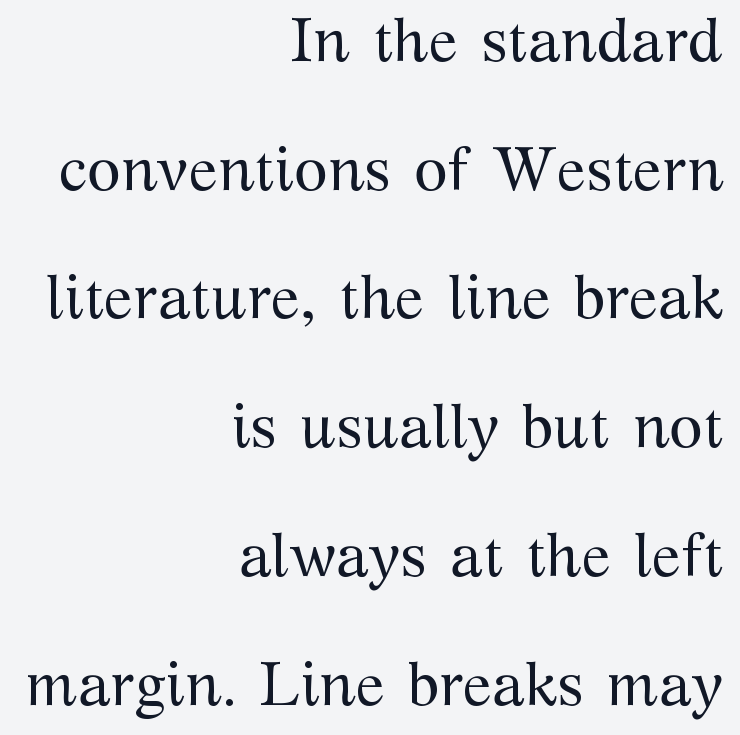
{"serif": "yes", "italic": "no", "bold": "no", "weight": "regular", "width": "normal", "stroke_contrast": "medium", "x_height": "medium", "monospaced": "no", "underline": "no", "align": "right", "line_spacing": "loose", "line_spacing_ratio": 2.11, "letter_spacing": "normal", "letter_spacing_em": 0.0, "glyph_px": 61}
